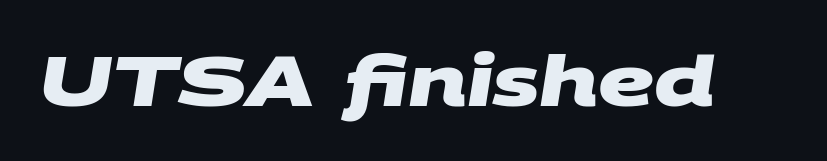
Weight check: bold — yes, fully. The tracking reads as untouched default to a designer's eye. Varying glyph widths throughout — classic text-font behaviour. Check the space under the baseline: it is left empty.
